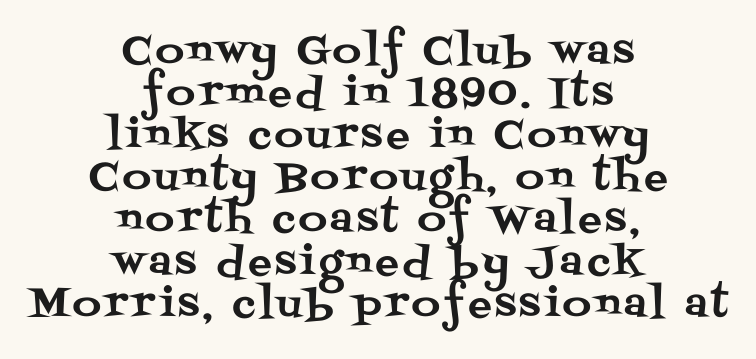
Q: Is the text italic (slanted)? A: No, it is upright.
Q: Is the typeface a serif or a sans-serif typeface? A: Serif.
Q: Is the text underlined? A: No.
Q: How is the paragraph aligned? A: Centered.
Q: Is the spacing between lines tight, normal or loose? A: Tight.
Q: Width (condensed, normal, or wide)? A: Normal.
Q: Stroke contrast? A: Medium.
Q: x-height? A: Large.
Q: Monospaced? A: No.
